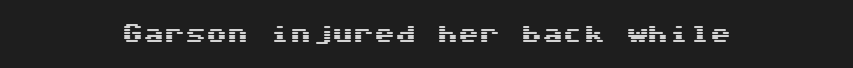
The image shows 21 px text type, upright; set normal letter spacing, not underlined.
